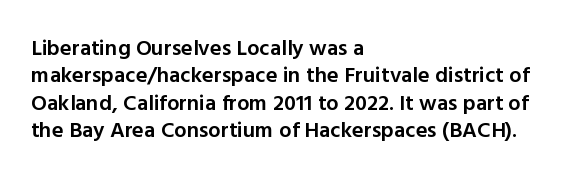
The image shows 22 px text type, upright; set left-aligned, line spacing 1.24x, normal letter spacing, not underlined.
